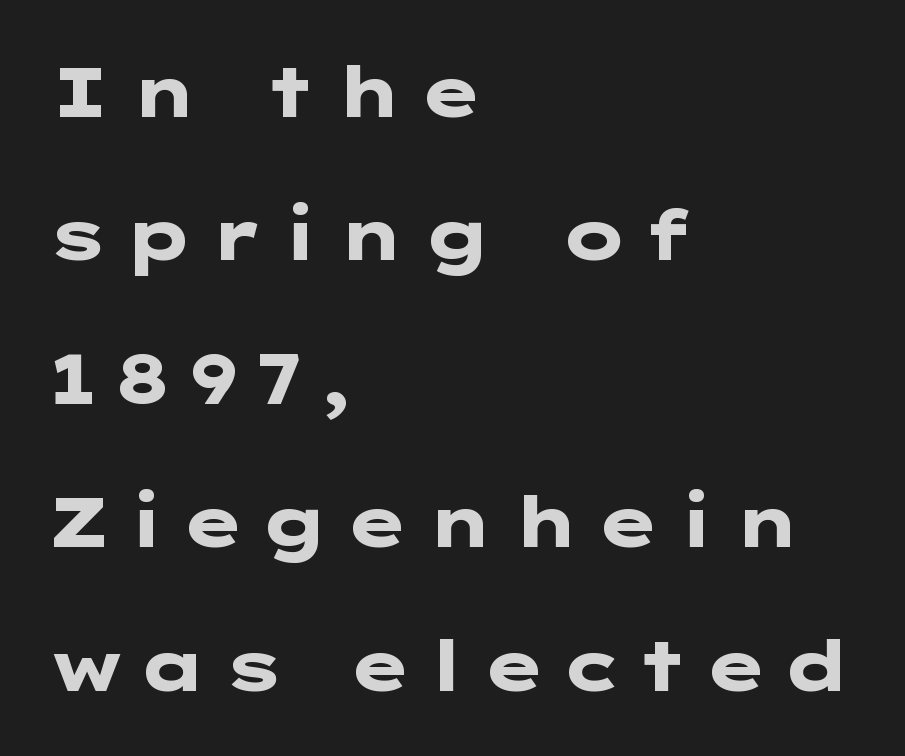
The image shows 70 px heavy, wide sans-serif type, upright; set left-aligned, loose line spacing (2.05x), not underlined; low stroke contrast and a medium x-height.
